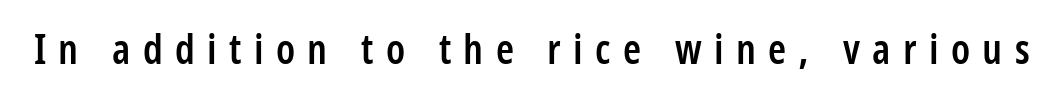
{"serif": "no", "italic": "no", "bold": "semi", "weight": "semibold", "width": "condensed", "stroke_contrast": "low", "x_height": "medium", "monospaced": "no", "underline": "no", "letter_spacing": "wide", "letter_spacing_em": 0.3, "glyph_px": 41}
